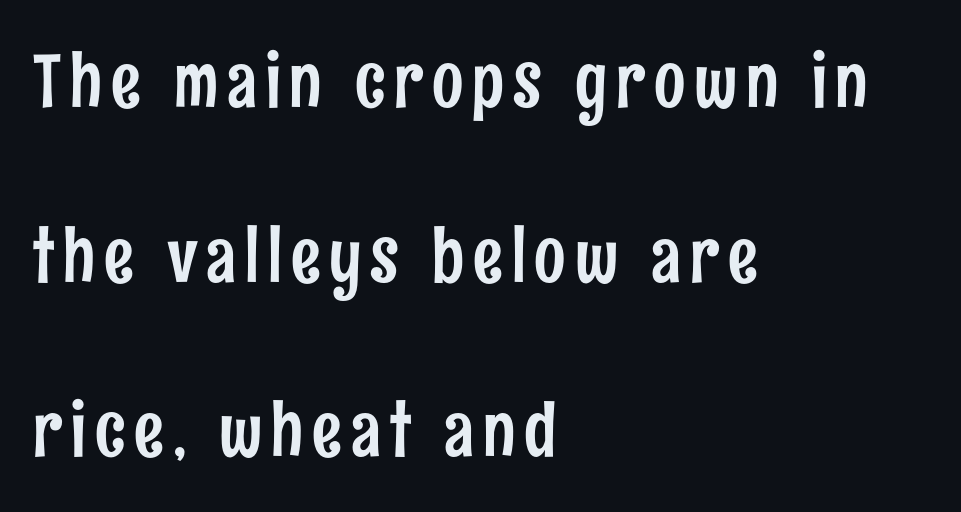
The image shows 74 px condensed sans-serif type, upright; set left-aligned, loose line spacing (2.36x), not underlined; low stroke contrast and a medium x-height.
